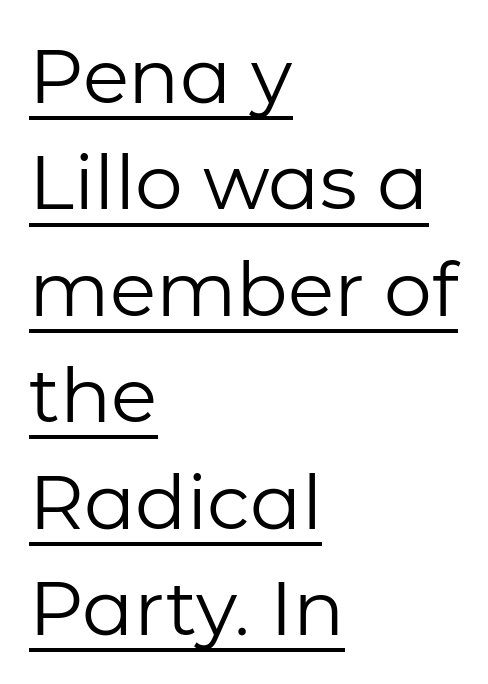
{"serif": "no", "italic": "no", "bold": "no", "weight": "regular", "width": "normal", "stroke_contrast": "low", "x_height": "medium", "monospaced": "no", "underline": "yes", "align": "left", "line_spacing": "normal", "line_spacing_ratio": 1.4, "letter_spacing": "normal", "letter_spacing_em": 0.0, "glyph_px": 76}
